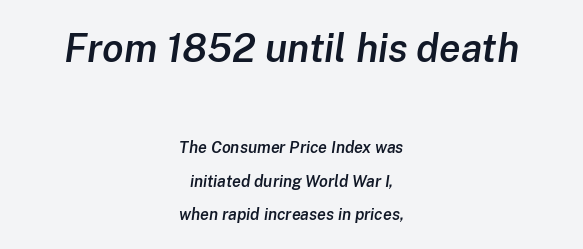
{"italic": "yes", "lean": "right", "slant_degrees": 8, "bold": "semi", "weight": "semibold", "width": "normal", "stroke_contrast": "low", "x_height": "medium", "monospaced": "no", "underline": "no", "align": "center", "line_spacing": "loose", "line_spacing_ratio": 2.1, "letter_spacing": "normal", "letter_spacing_em": 0.0, "larger_block": "first", "size_ratio": 2.44, "glyph_px": 39}
